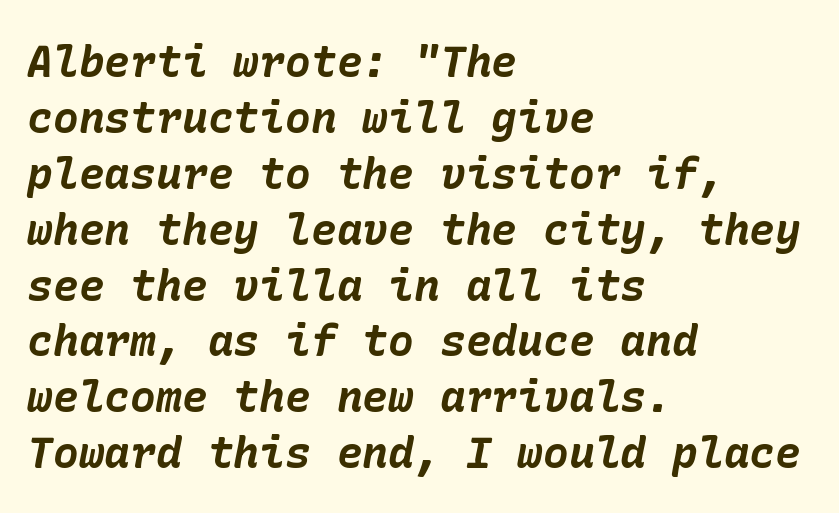
Every character sits at an angle, as italics do. What stands out about the letter spacing? Nothing — it is the standard amount. Students, observe: this is what conventionally led text looks like. A clean baseline with only descenders dipping below it.
